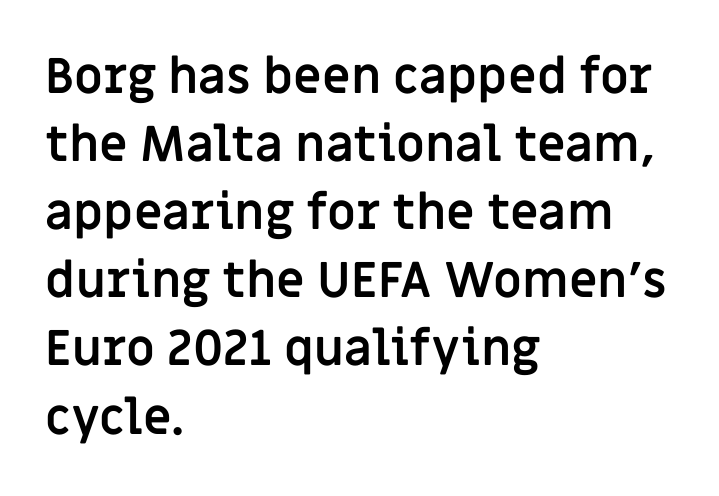
{"serif": "no", "italic": "no", "bold": "yes", "weight": "semibold", "width": "normal", "stroke_contrast": "low", "x_height": "large", "monospaced": "no", "underline": "no", "align": "left", "line_spacing": "normal", "line_spacing_ratio": 1.39, "letter_spacing": "normal", "letter_spacing_em": 0.0, "glyph_px": 49}
